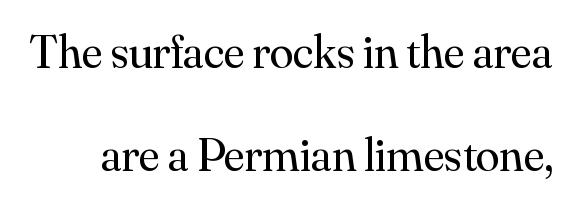
{"serif": "yes", "italic": "no", "bold": "no", "weight": "regular", "width": "normal", "stroke_contrast": "medium", "x_height": "small", "monospaced": "no", "underline": "no", "line_spacing": "loose", "line_spacing_ratio": 2.15, "letter_spacing": "normal", "letter_spacing_em": 0.0, "glyph_px": 48}
